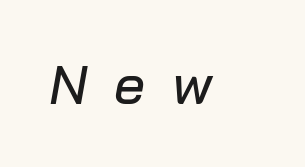
The rendering uses natural spacing where letterforms have individual widths. The strip under each line holds only bare page. Compared with ordinary roman type, these characters are visibly tilted. The face used here is rendered with a markedly widened letterfit.
